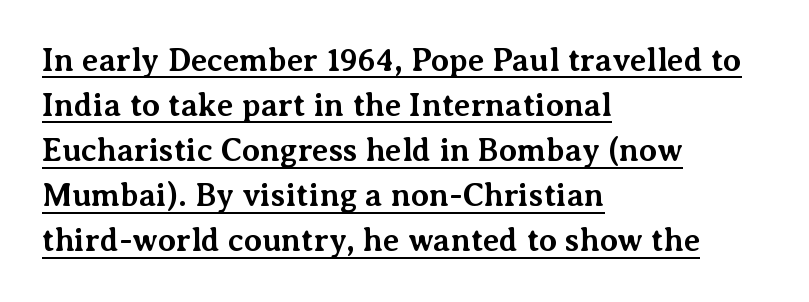
{"serif": "yes", "italic": "no", "bold": "yes", "weight": "bold", "width": "normal", "stroke_contrast": "medium", "x_height": "medium", "monospaced": "no", "underline": "yes", "align": "left", "line_spacing": "normal", "line_spacing_ratio": 1.41, "letter_spacing": "normal", "letter_spacing_em": 0.0, "glyph_px": 32}
